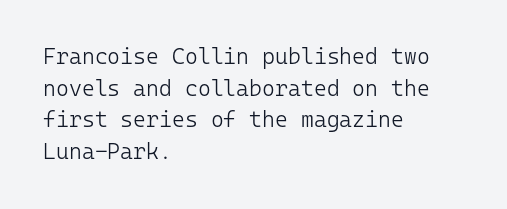
{"italic": "no", "bold": "no", "underline": "no", "align": "left", "line_spacing": "normal", "line_spacing_ratio": 1.44, "letter_spacing": "normal", "letter_spacing_em": 0.0, "glyph_px": 22}
